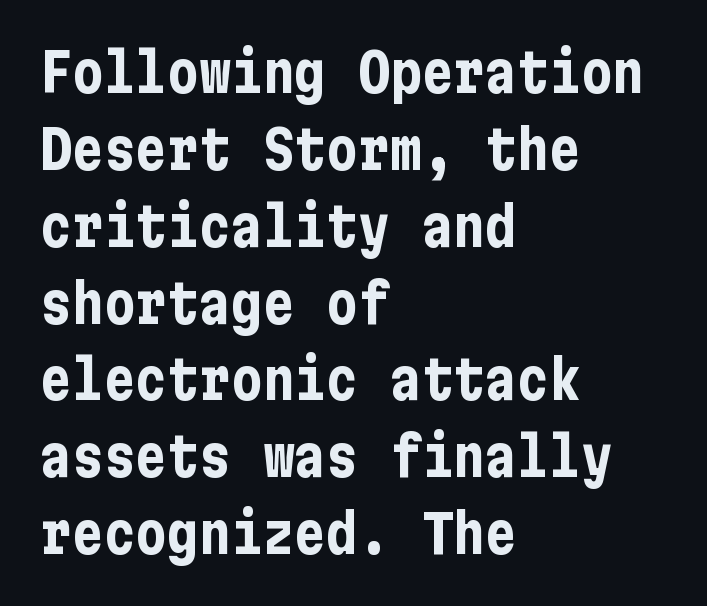
Leading: standard. Visually the block forms a straight wall on the left and a jagged coastline on the right. Heavy, bold letterforms. Posture: vertical. Nobody touched the tracking dial on this one. Serifs: no, the terminals of the letterforms are clean.
